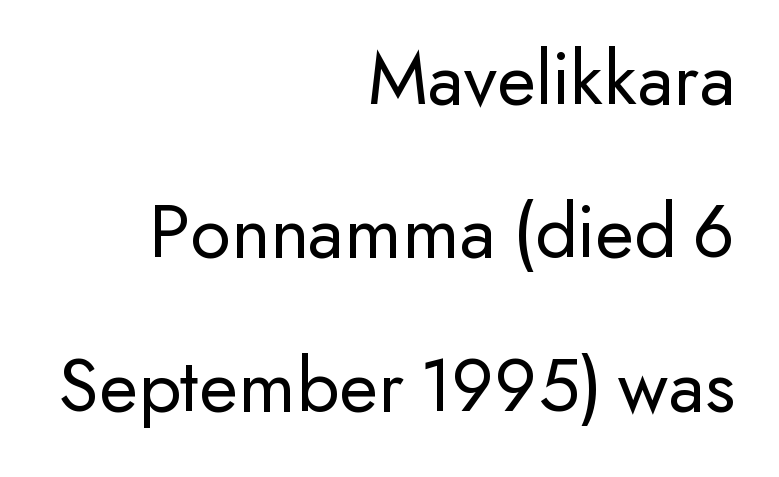
The image shows 79 px regular-weight sans-serif type, upright; set right-aligned, loose line spacing (1.94x), normal letter spacing, not underlined; low stroke contrast and a small x-height.
